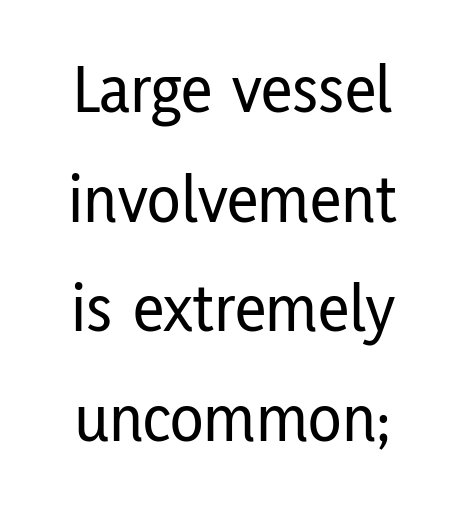
The image shows 69 px condensed sans-serif type, upright; set normal line spacing (1.59x), normal letter spacing, not underlined; low stroke contrast and a medium x-height.
